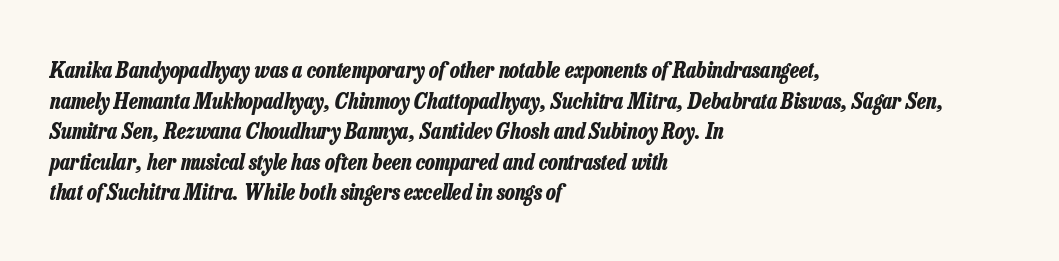
Q: Is the text bold? A: Yes.
Q: Is the text italic (slanted)? A: Yes, it leans right by about 13 degrees.
Q: Is the text underlined? A: No.
Q: How is the paragraph aligned? A: Left-aligned.
Q: Is the spacing between letters normal or unusually wide? A: Normal.
Q: Is the spacing between lines tight, normal or loose? A: Normal.
